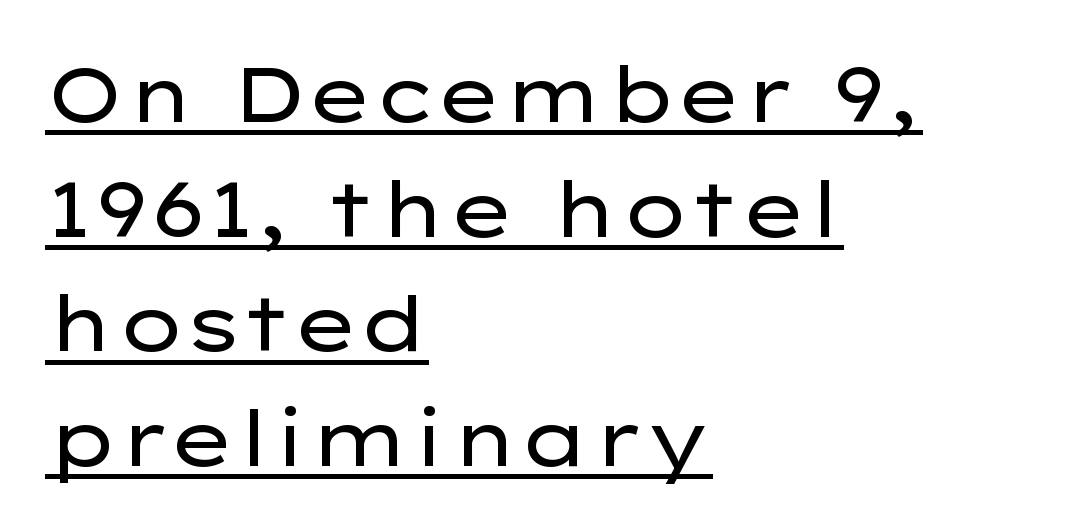
{"serif": "no", "italic": "no", "bold": "no", "weight": "regular", "width": "wide", "stroke_contrast": "low", "x_height": "medium", "monospaced": "no", "underline": "yes", "align": "left", "line_spacing": "normal", "line_spacing_ratio": 1.49, "letter_spacing": "normal", "letter_spacing_em": 0.0, "glyph_px": 77}
